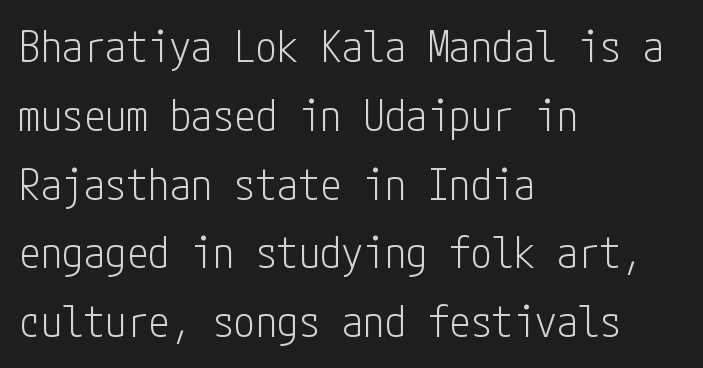
The image shows 43 px light, condensed sans-serif type, upright; set left-aligned, normal line spacing (1.6x), normal letter spacing, not underlined; low stroke contrast and a medium x-height.
